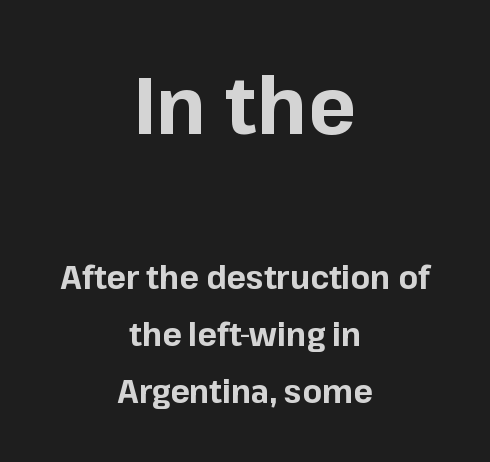
{"serif": "no", "italic": "no", "bold": "yes", "weight": "bold", "width": "normal", "stroke_contrast": "low", "x_height": "medium", "monospaced": "no", "underline": "no", "align": "center", "line_spacing_ratio": 1.78, "letter_spacing": "normal", "letter_spacing_em": 0.0, "larger_block": "first", "size_ratio": 2.5, "glyph_px": 80}
